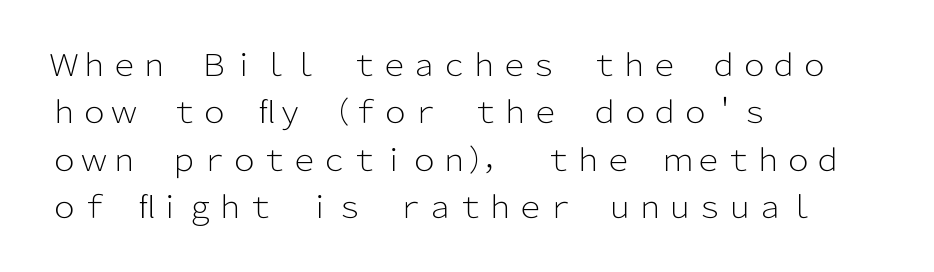
Q: Is the text bold? A: No.
Q: Is the text italic (slanted)? A: No, it is upright.
Q: Is the typeface a serif or a sans-serif typeface? A: Sans-serif.
Q: Is the text underlined? A: No.
Q: How is the paragraph aligned? A: Left-aligned.
Q: Is the spacing between letters normal or unusually wide? A: Normal.
Q: Is the spacing between lines tight, normal or loose? A: Normal.
Q: Width (condensed, normal, or wide)? A: Normal.
Q: Stroke contrast? A: Low.
Q: x-height? A: Medium.
Q: Monospaced? A: No.
